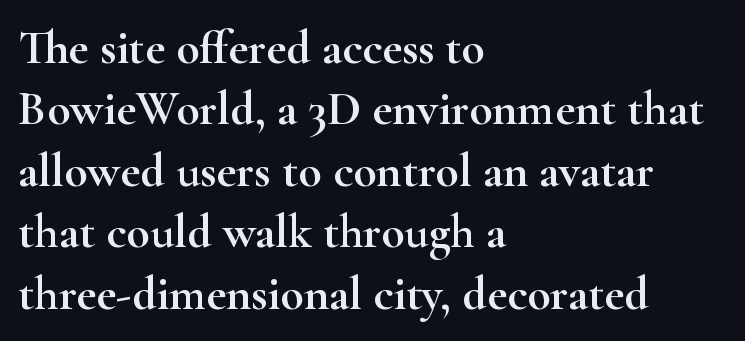
The image shows 48 px wide serif type, upright; set left-aligned, normal line spacing (1.28x), normal letter spacing, not underlined; high stroke contrast and a small x-height.
